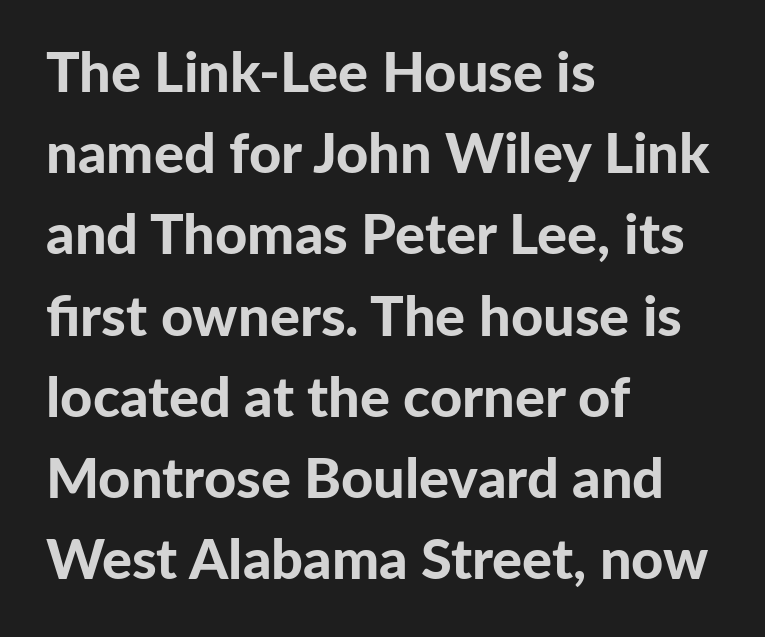
Q: Is the text bold? A: Yes.
Q: Is the text italic (slanted)? A: No, it is upright.
Q: Is the typeface a serif or a sans-serif typeface? A: Sans-serif.
Q: Is the text underlined? A: No.
Q: How is the paragraph aligned? A: Left-aligned.
Q: Is the spacing between letters normal or unusually wide? A: Normal.
Q: Is the spacing between lines tight, normal or loose? A: Normal.
Q: Width (condensed, normal, or wide)? A: Normal.
Q: Stroke contrast? A: Low.
Q: x-height? A: Medium.
Q: Monospaced? A: No.
